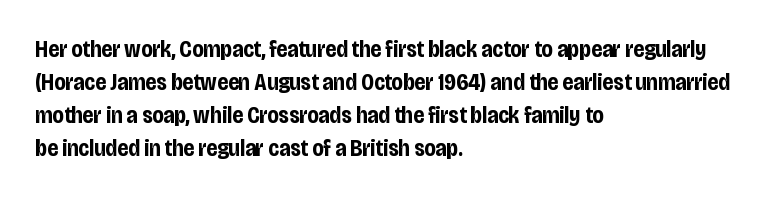
This sample keeps an unexceptional amount of space between lines. Strokes here are thick enough to call this a true bold. A student would call this left alignment; a typographer would say flush left, rag right. You can tell it's not italic because the verticals are truly vertical.
